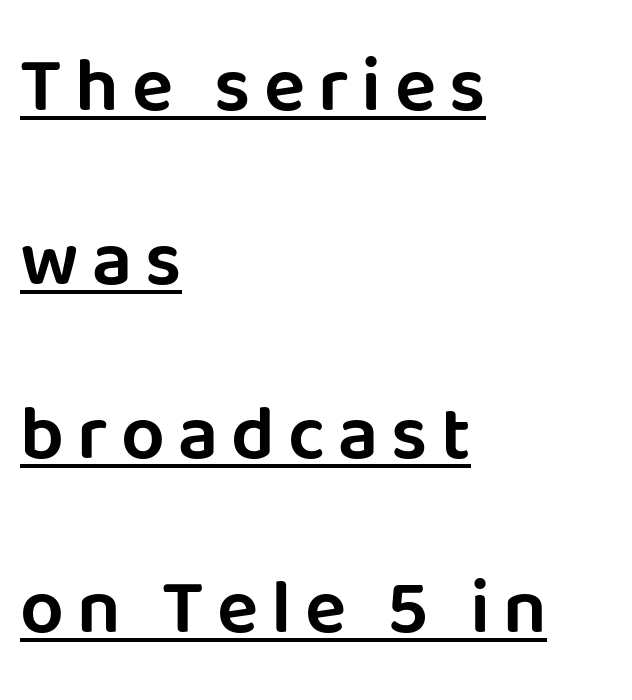
{"serif": "no", "italic": "no", "width": "normal", "stroke_contrast": "low", "x_height": "large", "monospaced": "no", "underline": "yes", "align": "left", "line_spacing": "loose", "line_spacing_ratio": 2.26, "glyph_px": 77}
